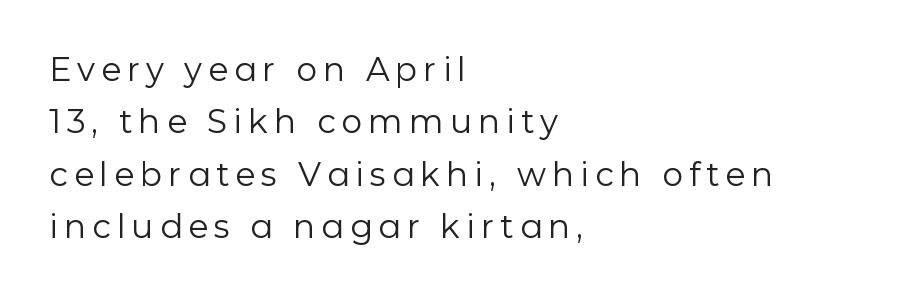
The face used here is a sans, in the tradition of grotesques and geometrics. Whoever set this chose a conventional vertical rhythm. This reads as an unemphasized weight, regular at the heaviest. Tall strokes in this sample are plumb rather than angled. Check under the words: just untouched page. Think of a printed novel: that variable character pitch is what you see here.
